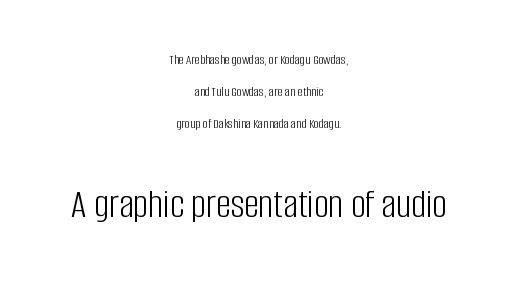
Q: Is the text bold? A: No.
Q: Is the text italic (slanted)? A: No, it is upright.
Q: Is the typeface a serif or a sans-serif typeface? A: Sans-serif.
Q: Is the text underlined? A: No.
Q: How is the paragraph aligned? A: Centered.
Q: Is the spacing between letters normal or unusually wide? A: Normal.
Q: Is the spacing between lines tight, normal or loose? A: Loose.
Q: Which block of text is set in a larger size, the first (top) or the second (bottom)? A: The second (bottom) one.
Q: Width (condensed, normal, or wide)? A: Condensed.
Q: Stroke contrast? A: Low.
Q: x-height? A: Large.
Q: Monospaced? A: No.
